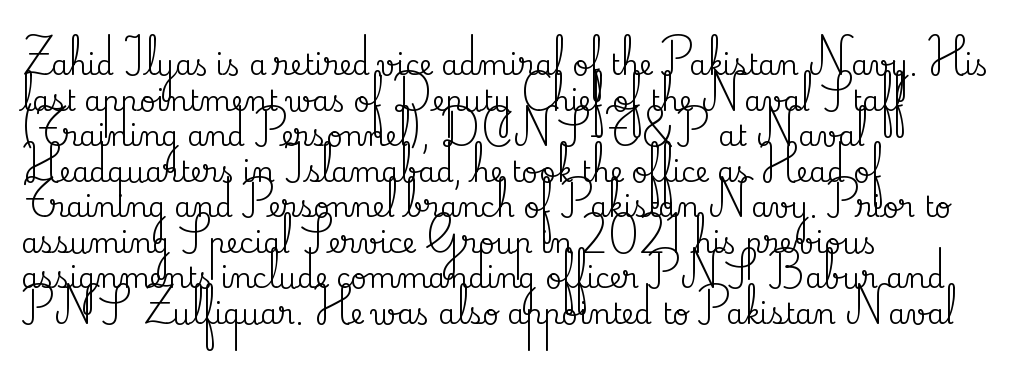
The image shows 28 px serif type, upright; set left-aligned, normal line spacing (1.27x), normal letter spacing, not underlined; medium stroke contrast and a small x-height.
